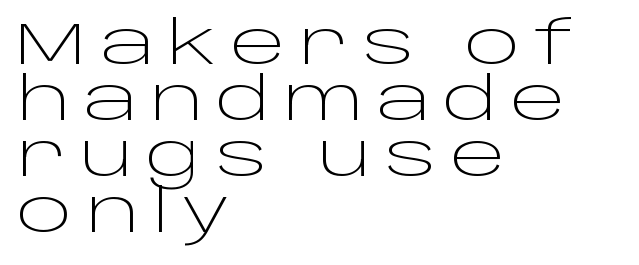
Summary of weight: not heavy and not bold. Observe the wide spacing: letters keep a clear distance from each other. Each line starts at the same left margin while the right side varies. Is this a fixed-width face? No — the glyphs have proportional, varying widths. The passage shown is typeset with a sans-serif family.
